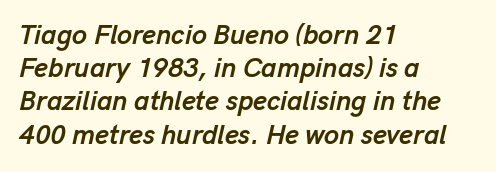
Here the glyphs are tracked normally, forming tight word shapes. The baseline area is clear. The lines in this sample share a left origin and differ only in where they stop. Is the type slanted? Yes — the strokes lean at a clear angle. Strokes here are thick enough to call this a true bold.
